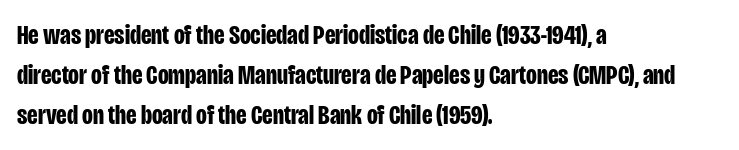
The string is rendered with underlining switched off. The text block is weighted toward the left margin, trailing off unevenly rightward. Short note: letters normally spaced. Interline gaps are of average width in this sample.
